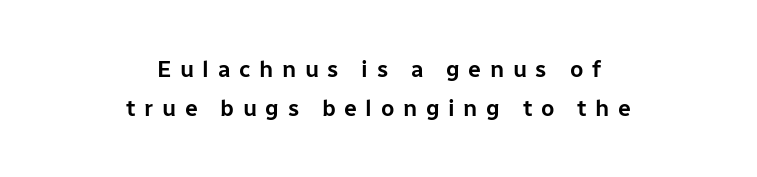
The image shows 23 px text type, upright; set centered, normal line spacing (1.68x), unusually wide letter spacing (+0.37 em), not underlined.
